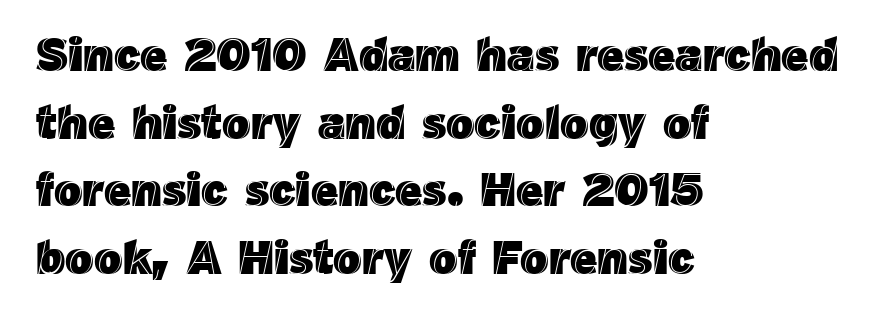
{"italic": "no", "width": "normal", "x_height": "medium", "monospaced": "no", "underline": "no", "align": "left", "line_spacing": "normal", "line_spacing_ratio": 1.44, "letter_spacing": "normal", "letter_spacing_em": 0.0, "glyph_px": 47}
